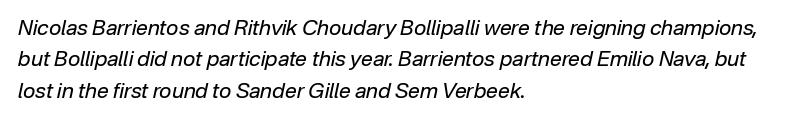
Q: Is the text bold? A: No.
Q: Is the text italic (slanted)? A: Yes, it leans right by about 12 degrees.
Q: Is the text underlined? A: No.
Q: How is the paragraph aligned? A: Left-aligned.
Q: Is the spacing between letters normal or unusually wide? A: Normal.
Q: Is the spacing between lines tight, normal or loose? A: Normal.
